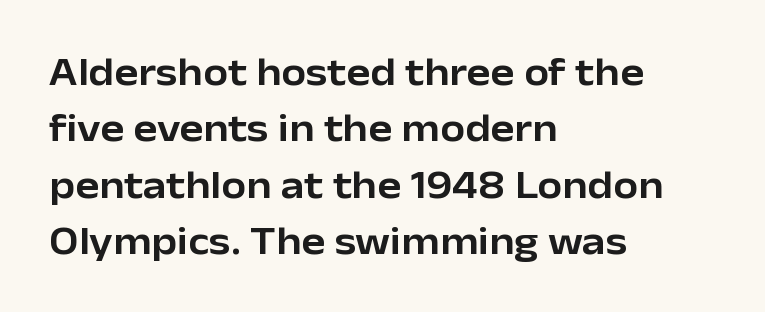
The image shows 40 px sans-serif type, upright; set left-aligned, normal line spacing (1.41x), normal letter spacing, not underlined; low stroke contrast and a medium x-height.
